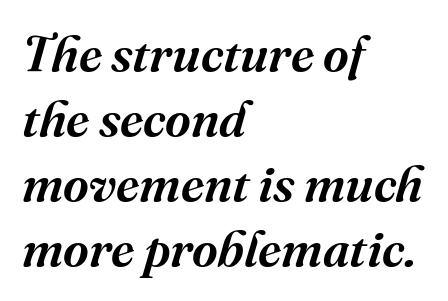
Q: Is the text italic (slanted)? A: Yes, it leans right by about 16 degrees.
Q: Is the typeface a serif or a sans-serif typeface? A: Serif.
Q: Is the text underlined? A: No.
Q: How is the paragraph aligned? A: Left-aligned.
Q: Is the spacing between letters normal or unusually wide? A: Normal.
Q: Is the spacing between lines tight, normal or loose? A: Normal.
Q: Width (condensed, normal, or wide)? A: Normal.
Q: Stroke contrast? A: Medium.
Q: x-height? A: Medium.
Q: Monospaced? A: No.
